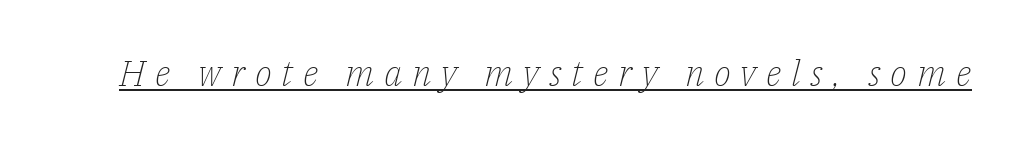
Q: Is the text bold? A: No.
Q: Is the text italic (slanted)? A: Yes, it leans right by about 14 degrees.
Q: Is the typeface a serif or a sans-serif typeface? A: Serif.
Q: Is the text underlined? A: Yes.
Q: Is the spacing between letters normal or unusually wide? A: Unusually wide.
Q: Width (condensed, normal, or wide)? A: Normal.
Q: Stroke contrast? A: Low.
Q: x-height? A: Medium.
Q: Monospaced? A: No.
